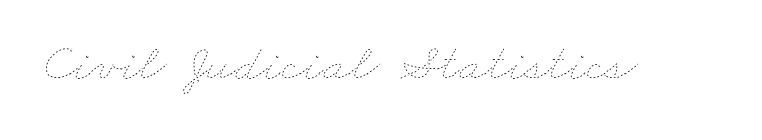
{"bold": "no", "weight": "thin", "width": "wide", "stroke_contrast": "low", "x_height": "small", "monospaced": "no", "underline": "no", "letter_spacing": "normal", "letter_spacing_em": 0.0, "glyph_px": 53}
